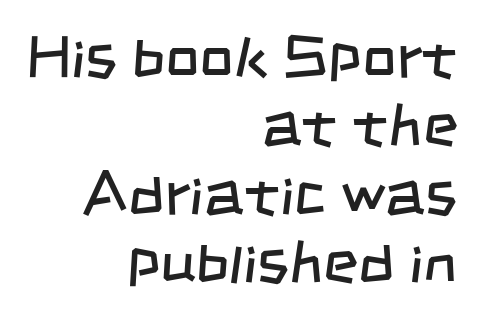
Q: Is the text bold? A: No.
Q: Is the typeface a serif or a sans-serif typeface? A: Sans-serif.
Q: Is the text underlined? A: No.
Q: How is the paragraph aligned? A: Right-aligned.
Q: Is the spacing between letters normal or unusually wide? A: Normal.
Q: Is the spacing between lines tight, normal or loose? A: Tight.
Q: Width (condensed, normal, or wide)? A: Condensed.
Q: Stroke contrast? A: Low.
Q: x-height? A: Large.
Q: Monospaced? A: No.
